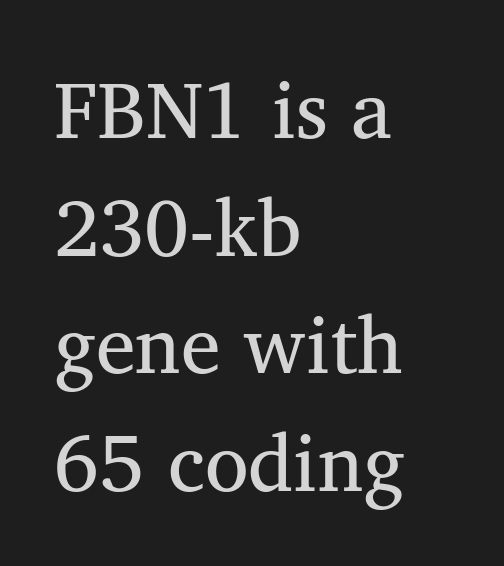
The image shows 80 px regular-weight serif type, upright; set left-aligned, normal line spacing (1.47x), normal letter spacing, not underlined; medium stroke contrast and a medium x-height.
